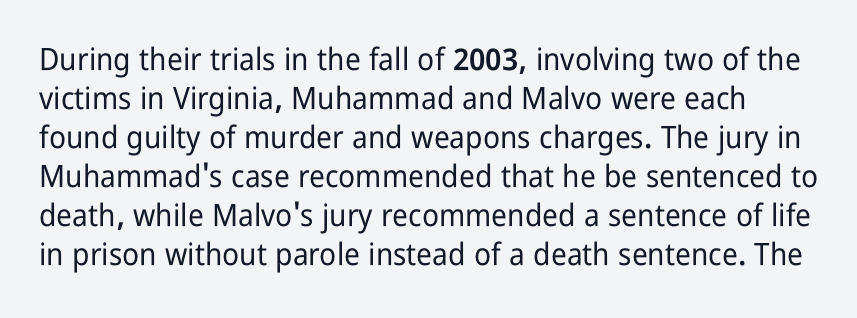
Does the lettering tilt? It doesn't — this is upright. The letters sit at their default tracking, neither squeezed nor spread. Do the characters align in a grid? No, the font is proportional. Horizontal bands of white between lines are of average thickness. Quick note: underline off. Check where the strokes stop: nothing finishes them off — pure sans.
